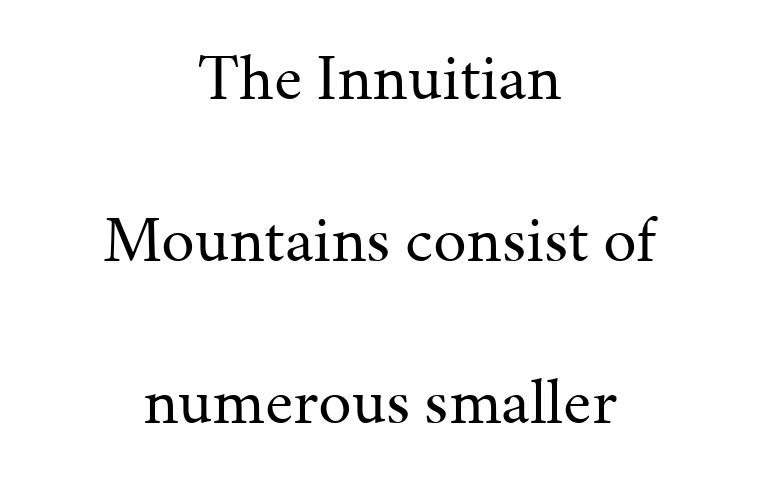
Is the block centered? Yes — each line is placed symmetrically about the middle. Does extra space separate the letters? No, they use regular spacing. Small tapered or slab feet sit at the stroke ends, so this counts as serif. No italicization has been applied; the sample stays upright.
